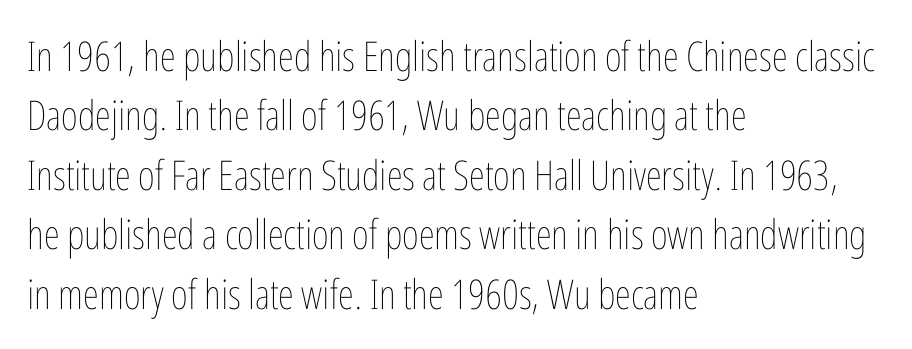
You could not count columns in this text — the font is proportionally spaced. Vertical strokes here are truly vertical. Letters have the restrained weight of plain body copy at most. In terms of leading, this rendering sits right in the middle.
